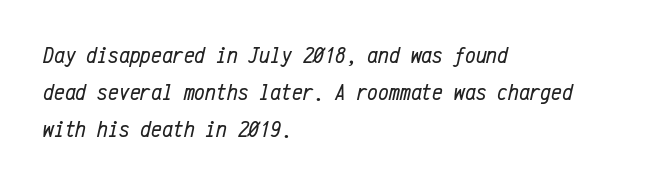
The image shows 24 px text type, italic (leaning right); set left-aligned, normal line spacing (1.55x), normal letter spacing, not underlined.
